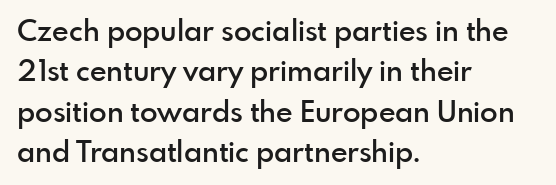
{"serif": "no", "italic": "no", "bold": "semi", "weight": "semibold", "width": "normal", "x_height": "small", "monospaced": "no", "underline": "no", "align": "left", "line_spacing": "normal", "line_spacing_ratio": 1.39, "letter_spacing": "normal", "letter_spacing_em": 0.0, "glyph_px": 29}
